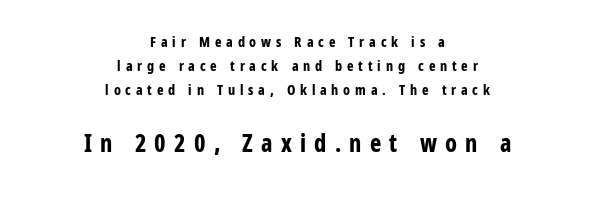
The image shows 24 px bold type, upright; set centered, line spacing 1.73x, unusually wide letter spacing (+0.34 em), not underlined; the second (bottom) block is 1.71x larger.
